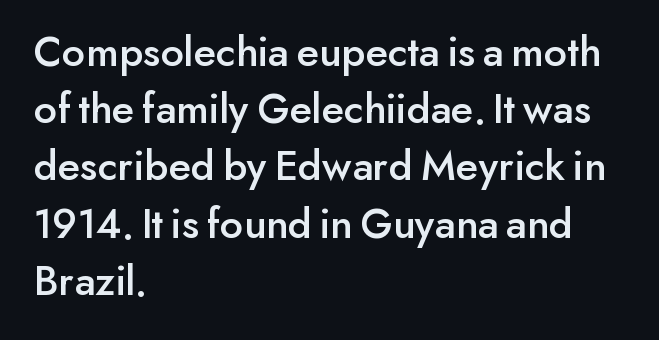
{"serif": "no", "italic": "no", "width": "normal", "stroke_contrast": "low", "x_height": "small", "monospaced": "no", "underline": "no", "align": "left", "line_spacing": "normal", "line_spacing_ratio": 1.3, "letter_spacing": "normal", "letter_spacing_em": 0.0, "glyph_px": 44}
